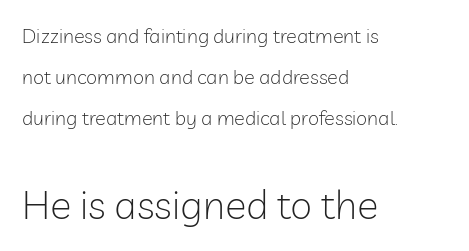
{"serif": "no", "italic": "no", "bold": "no", "weight": "light", "width": "normal", "stroke_contrast": "low", "x_height": "medium", "monospaced": "no", "underline": "no", "align": "left", "line_spacing": "loose", "line_spacing_ratio": 2.06, "letter_spacing": "normal", "letter_spacing_em": 0.0, "larger_block": "second", "size_ratio": 2.0, "glyph_px": 40}
